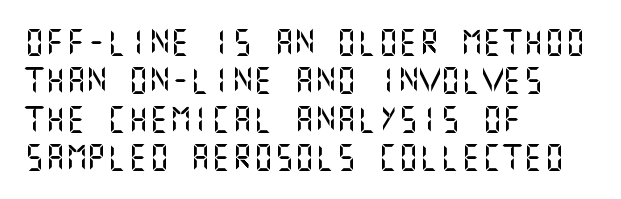
{"italic": "no", "underline": "no", "align": "left", "line_spacing": "normal", "line_spacing_ratio": 1.48, "letter_spacing": "normal", "letter_spacing_em": 0.0, "glyph_px": 26}
